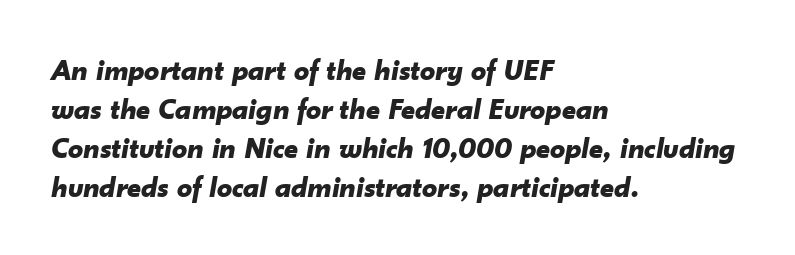
The image shows 30 px bold type, italic (leaning right); set left-aligned, normal line spacing (1.3x), normal letter spacing, not underlined; low stroke contrast and a small x-height.
